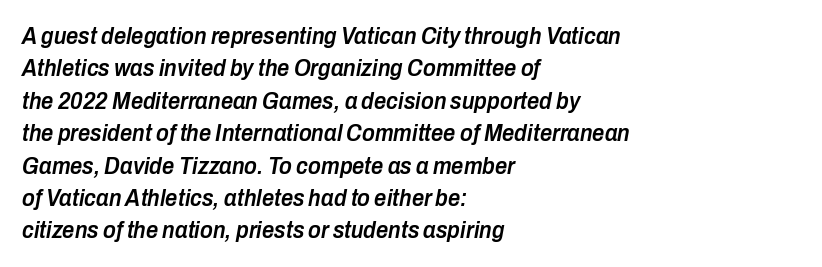
Q: Is the text bold? A: Semi-bold.
Q: Is the text italic (slanted)? A: Yes, it leans right by about 10 degrees.
Q: Is the text underlined? A: No.
Q: How is the paragraph aligned? A: Left-aligned.
Q: Is the spacing between letters normal or unusually wide? A: Normal.
Q: Is the spacing between lines tight, normal or loose? A: Normal.
